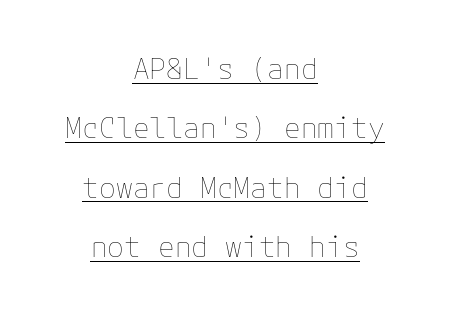
The image shows 28 px thin type, upright; set centered, loose line spacing (2.12x), normal letter spacing, underlined; low stroke contrast and a medium x-height.
